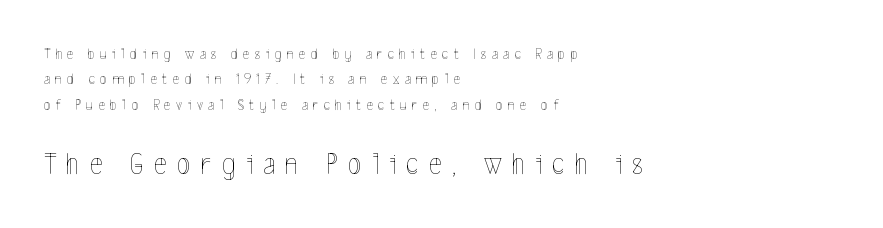
Q: Is the text bold? A: No.
Q: Is the text italic (slanted)? A: No, it is upright.
Q: Is the text underlined? A: No.
Q: How is the paragraph aligned? A: Left-aligned.
Q: Is the spacing between letters normal or unusually wide? A: Unusually wide.
Q: Is the spacing between lines tight, normal or loose? A: Normal.
Q: Which block of text is set in a larger size, the first (top) or the second (bottom)? A: The second (bottom) one.
Q: Width (condensed, normal, or wide)? A: Condensed.
Q: x-height? A: Medium.
Q: Monospaced? A: No.
